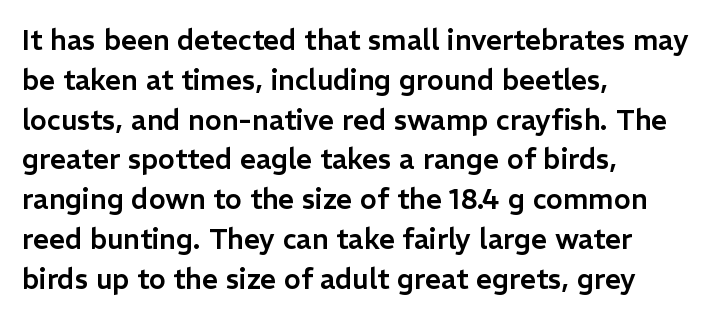
These lines were composed using upright roman letters. What stands out about the letter spacing? Nothing — it is the standard amount. A bare baseline throughout the passage. Are there feet on the stems? There aren't — it's a sans.
